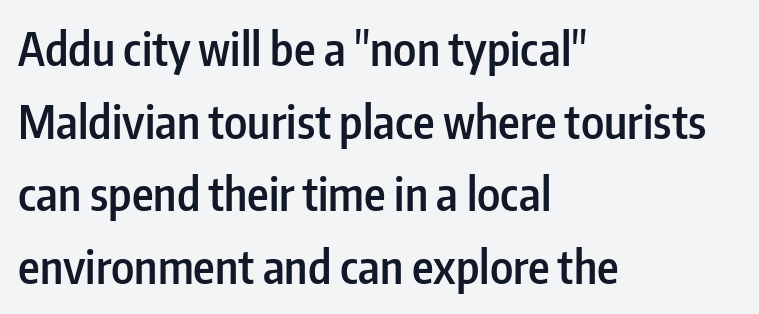
The image shows 46 px semibold, condensed sans-serif type, upright; set left-aligned, normal line spacing (1.58x), normal letter spacing, not underlined; low stroke contrast and a medium x-height.
